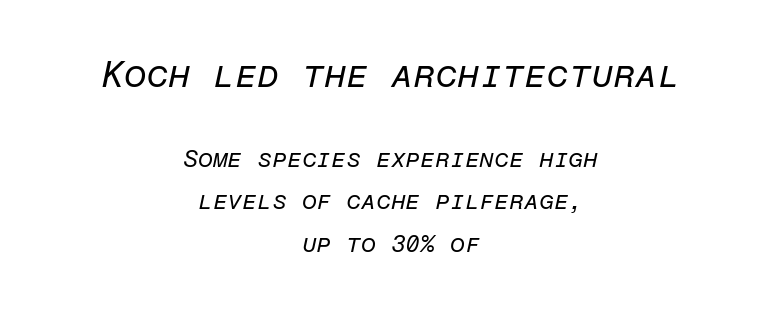
Q: Is the text bold? A: No.
Q: Is the text italic (slanted)? A: Yes, it leans right by about 12 degrees.
Q: Is the text underlined? A: No.
Q: How is the paragraph aligned? A: Centered.
Q: Is the spacing between letters normal or unusually wide? A: Normal.
Q: Which block of text is set in a larger size, the first (top) or the second (bottom)? A: The first (top) one.
Q: Width (condensed, normal, or wide)? A: Normal.
Q: Stroke contrast? A: Low.
Q: x-height? A: Medium.
Q: Monospaced? A: Yes.
